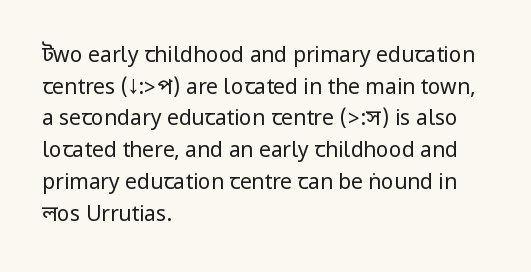
Style check: upright. Leftover space on each line is placed entirely after the last word. The rows are spaced the way most documents space them. The font is comparable to plain body text, perhaps lighter. Honestly, there is no underline to notice here at all. Nobody touched the tracking dial on this one.
